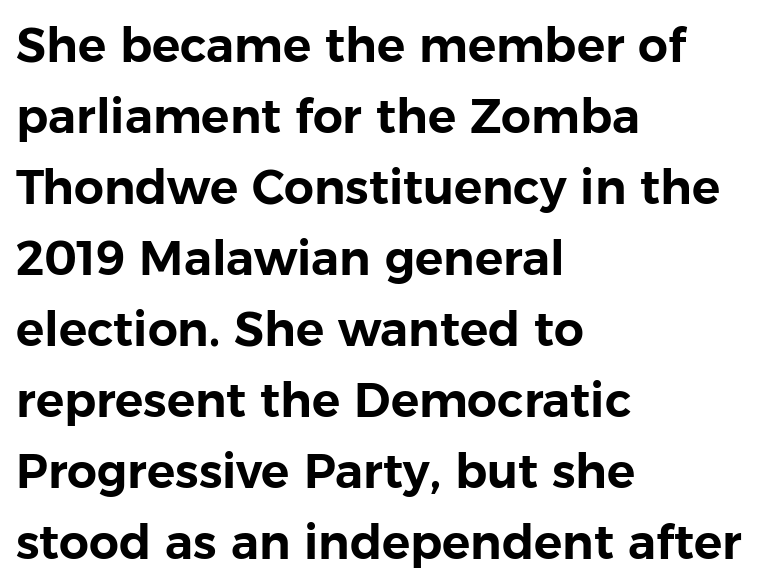
The image shows 47 px sans-serif type, upright; set left-aligned, normal line spacing (1.51x), normal letter spacing, not underlined; low stroke contrast and a medium x-height.
